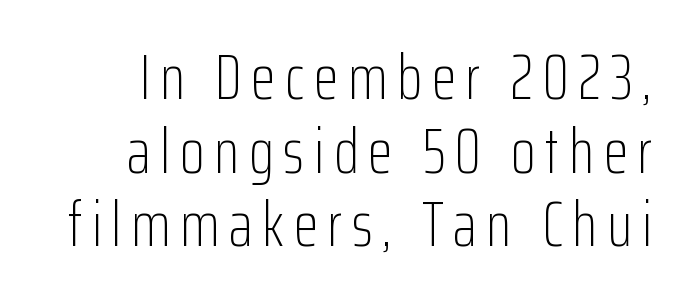
This is the regular roman posture of the typeface. Anything drawn beneath the words? Only blank space. The characters display no serif detailing; their extremities are plain. One-word summary of the alignment: right.
